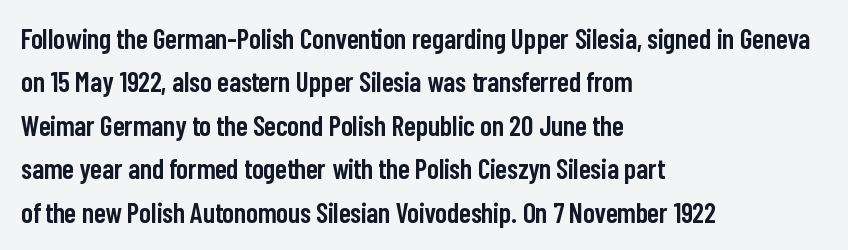
The image shows 28 px semibold, condensed sans-serif type, upright; set left-aligned, normal line spacing (1.55x), normal letter spacing, not underlined; low stroke contrast and a medium x-height.
